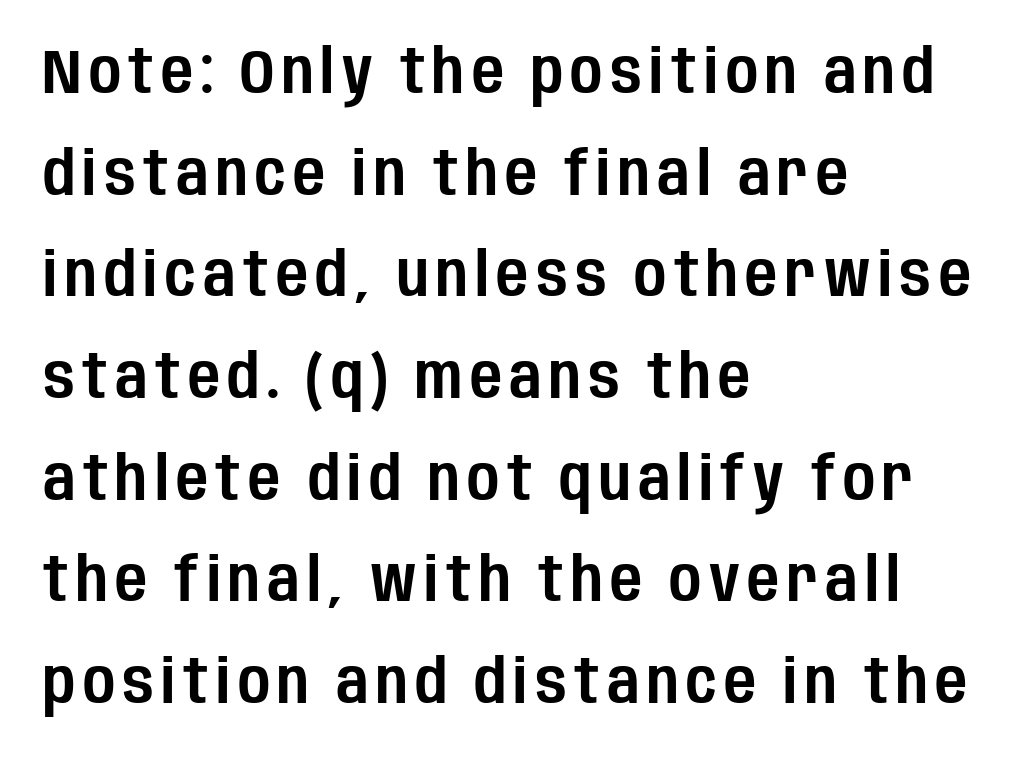
{"serif": "no", "italic": "no", "width": "condensed", "stroke_contrast": "low", "x_height": "large", "monospaced": "no", "underline": "no", "align": "left", "line_spacing": "normal", "line_spacing_ratio": 1.64, "glyph_px": 62}
